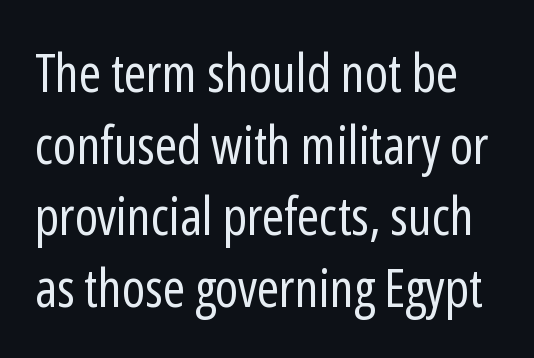
Q: Is the text bold? A: No.
Q: Is the text italic (slanted)? A: No, it is upright.
Q: Is the typeface a serif or a sans-serif typeface? A: Sans-serif.
Q: Is the text underlined? A: No.
Q: Is the spacing between letters normal or unusually wide? A: Normal.
Q: Is the spacing between lines tight, normal or loose? A: Normal.
Q: Width (condensed, normal, or wide)? A: Condensed.
Q: Stroke contrast? A: Low.
Q: x-height? A: Medium.
Q: Monospaced? A: No.
